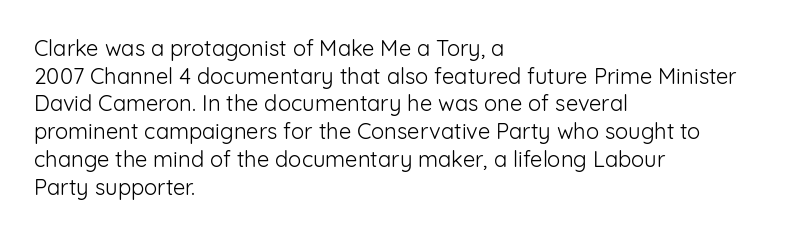
The typeface has the unassuming heft of standard copy or less. Vertical strokes here are truly vertical. A clean baseline with only descenders dipping below it. Default kerning and tracking; the words read as compact shapes.
